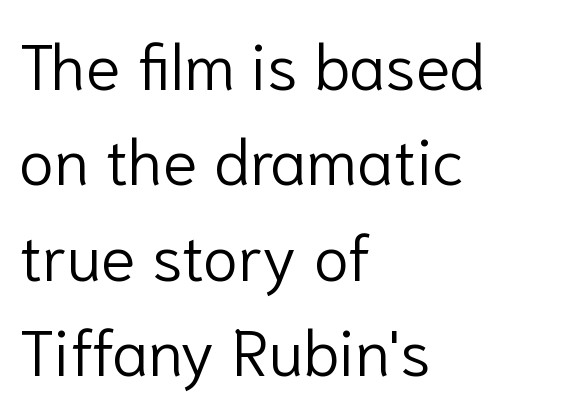
The image shows 64 px light sans-serif type, upright; set left-aligned, normal line spacing (1.49x), normal letter spacing, not underlined; low stroke contrast and a medium x-height.
